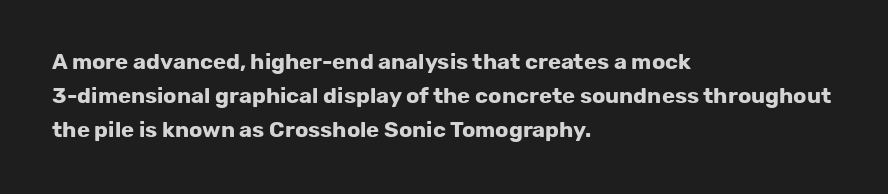
The image shows 22 px bold type, upright; set left-aligned, normal line spacing (1.54x), normal letter spacing, not underlined.
